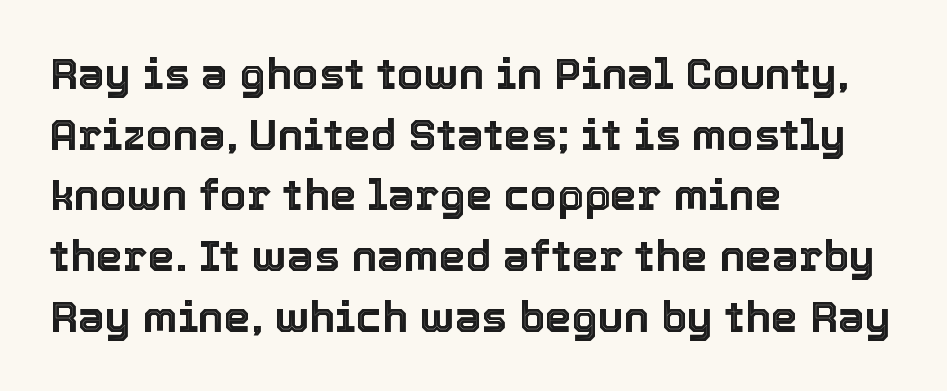
The image shows 43 px text type, upright; set left-aligned, normal line spacing (1.41x), normal letter spacing, not underlined; a medium x-height.
